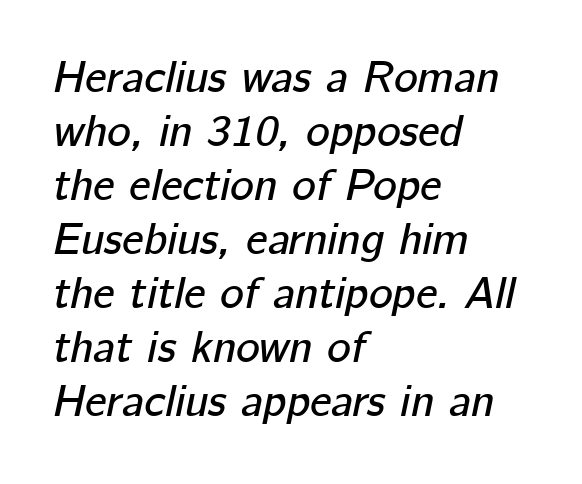
Q: Is the text italic (slanted)? A: Yes, it leans right by about 12 degrees.
Q: Is the text underlined? A: No.
Q: How is the paragraph aligned? A: Left-aligned.
Q: Is the spacing between letters normal or unusually wide? A: Normal.
Q: Width (condensed, normal, or wide)? A: Normal.
Q: Stroke contrast? A: Low.
Q: x-height? A: Medium.
Q: Monospaced? A: No.
